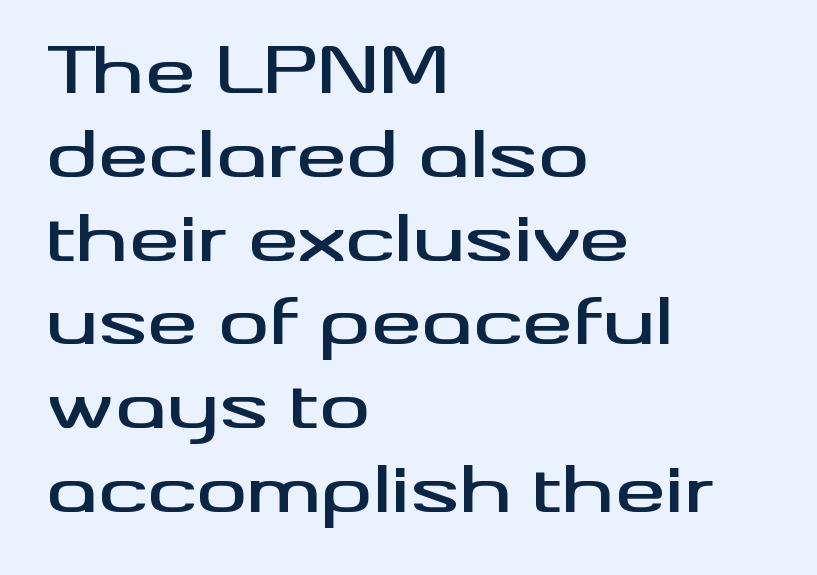
{"serif": "no", "italic": "no", "width": "wide", "stroke_contrast": "medium", "x_height": "small", "monospaced": "no", "underline": "no", "align": "left", "line_spacing": "normal", "line_spacing_ratio": 1.33, "letter_spacing": "normal", "letter_spacing_em": 0.0, "glyph_px": 63}
